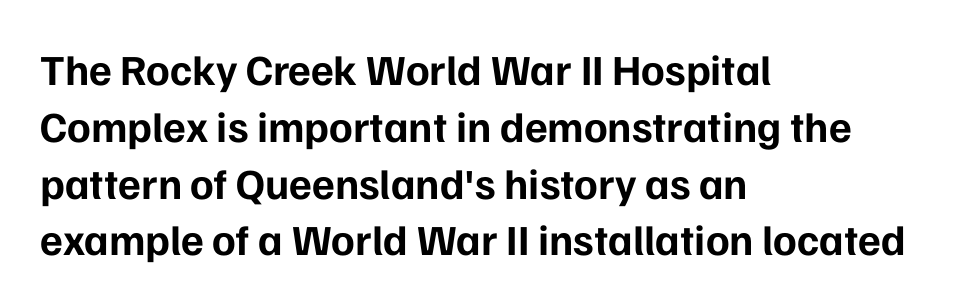
These lines are rendered in a variable-pitch font. Style check: upright. This sample uses a sans-serif face. Notice how the passage keeps a crisp vertical edge on the left only.
